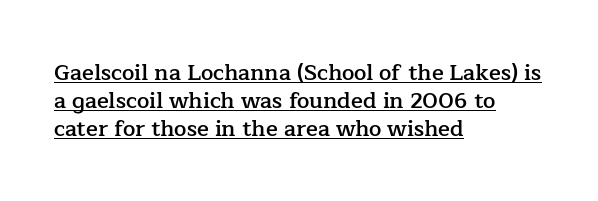
Q: Is the text bold? A: Semi-bold.
Q: Is the text italic (slanted)? A: No, it is upright.
Q: Is the text underlined? A: Yes.
Q: How is the paragraph aligned? A: Left-aligned.
Q: Is the spacing between letters normal or unusually wide? A: Normal.
Q: Is the spacing between lines tight, normal or loose? A: Normal.
